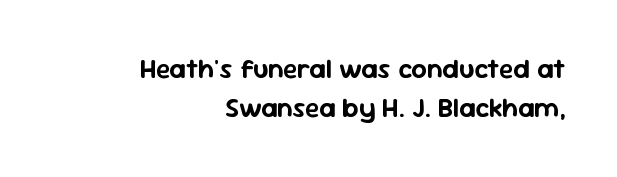
Q: Is the text italic (slanted)? A: No, it is upright.
Q: Is the text underlined? A: No.
Q: How is the paragraph aligned? A: Right-aligned.
Q: Is the spacing between letters normal or unusually wide? A: Normal.
Q: Is the spacing between lines tight, normal or loose? A: Normal.
